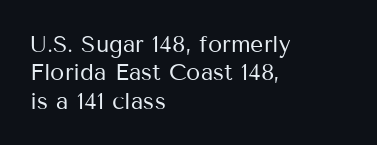
Q: Is the text bold? A: No.
Q: Is the text italic (slanted)? A: No, it is upright.
Q: Is the text underlined? A: No.
Q: How is the paragraph aligned? A: Left-aligned.
Q: Is the spacing between letters normal or unusually wide? A: Normal.
